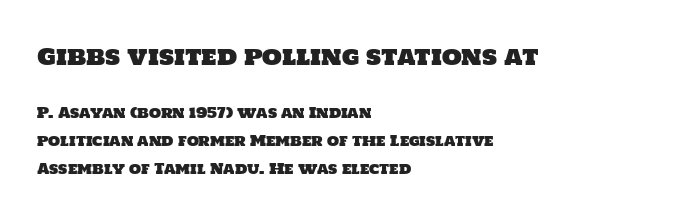
Large over small — that's the arrangement of the two blocks here. Line starts are locked; line ends wander. Anything drawn beneath the words? Only blank space. The type is set solid horizontally, with unmodified tracking.
